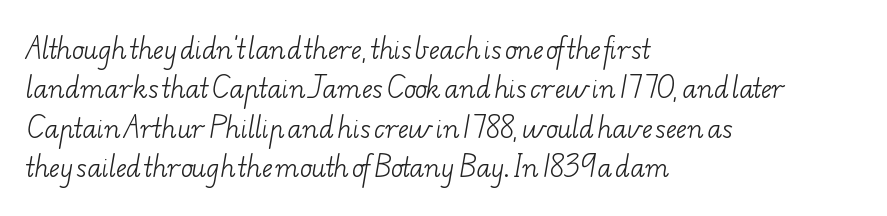
The image shows 25 px text type; set left-aligned, normal line spacing (1.58x), normal letter spacing, not underlined.
